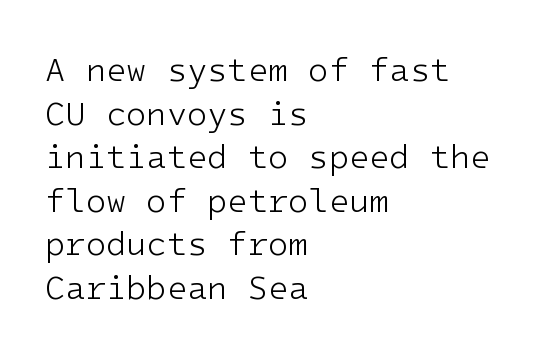
{"serif": "no", "italic": "no", "bold": "no", "weight": "light", "width": "normal", "stroke_contrast": "low", "x_height": "medium", "underline": "no", "align": "left", "line_spacing": "normal", "line_spacing_ratio": 1.32, "letter_spacing": "normal", "letter_spacing_em": 0.0, "glyph_px": 33}
